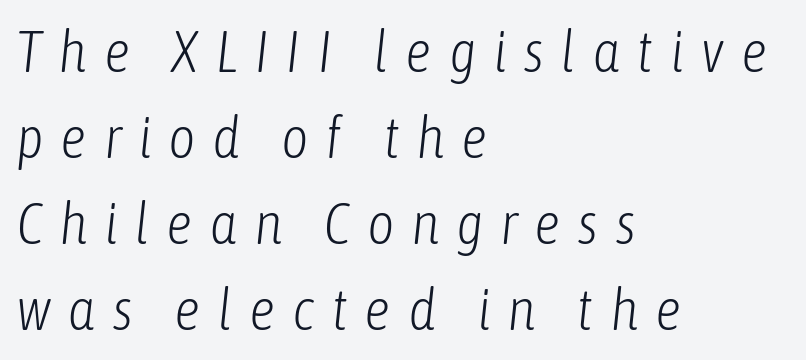
Q: Is the text bold? A: No.
Q: Is the text italic (slanted)? A: Yes, it leans right by about 6 degrees.
Q: Is the text underlined? A: No.
Q: How is the paragraph aligned? A: Left-aligned.
Q: Is the spacing between letters normal or unusually wide? A: Unusually wide.
Q: Is the spacing between lines tight, normal or loose? A: Normal.
Q: Width (condensed, normal, or wide)? A: Condensed.
Q: Stroke contrast? A: Low.
Q: x-height? A: Medium.
Q: Monospaced? A: No.
